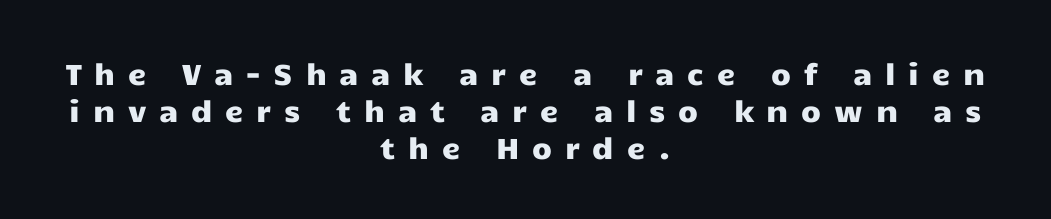
Q: Is the text italic (slanted)? A: No, it is upright.
Q: Is the typeface a serif or a sans-serif typeface? A: Sans-serif.
Q: Is the text underlined? A: No.
Q: How is the paragraph aligned? A: Centered.
Q: Is the spacing between letters normal or unusually wide? A: Unusually wide.
Q: Is the spacing between lines tight, normal or loose? A: Normal.
Q: Width (condensed, normal, or wide)? A: Wide.
Q: Stroke contrast? A: Low.
Q: x-height? A: Medium.
Q: Monospaced? A: No.
